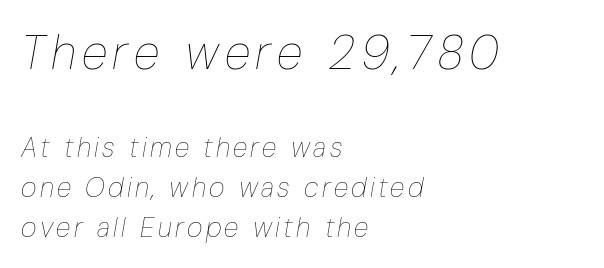
If you measured baseline to baseline, you'd find a middling distance. Is the block centered? No — it sits flush against the left margin. In this sample the first text group is rendered at the bigger scale. The glyphs look as if they've been sheared to an angle. Is this a fixed-width face? No — the glyphs have proportional, varying widths.
